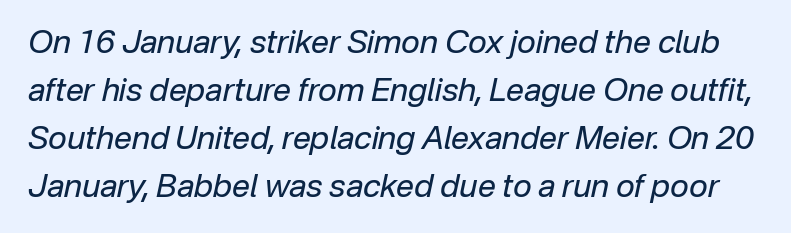
Q: Is the text bold? A: No.
Q: Is the text italic (slanted)? A: Yes, it leans right by about 12 degrees.
Q: Is the text underlined? A: No.
Q: Is the spacing between letters normal or unusually wide? A: Normal.
Q: Is the spacing between lines tight, normal or loose? A: Normal.
Q: Width (condensed, normal, or wide)? A: Normal.
Q: Stroke contrast? A: Low.
Q: x-height? A: Medium.
Q: Monospaced? A: No.
